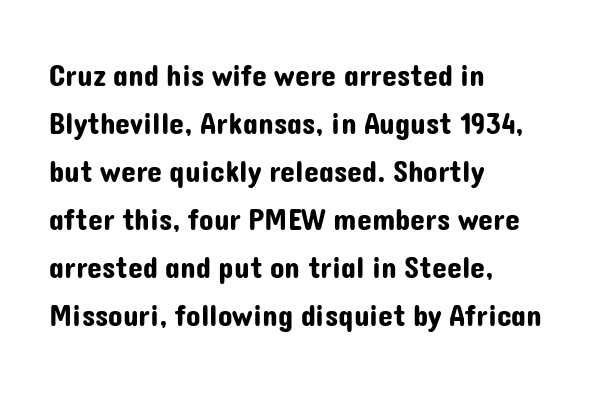
Vertical spacing — default. Quick note: not italic, upright. Is the letter spacing exaggerated? No — it looks like the ordinary default. The baseline area is clear. The rendering anchors every line to the left-hand side.
